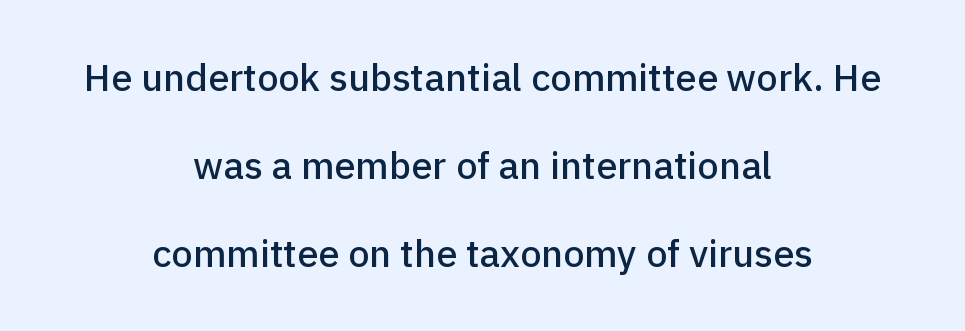
The image shows 38 px sans-serif type, upright; set centered, loose line spacing (2.32x), normal letter spacing, not underlined; low stroke contrast and a medium x-height.
